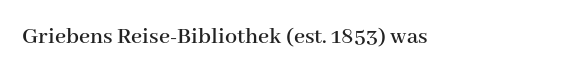
{"italic": "no", "underline": "no", "letter_spacing": "normal", "letter_spacing_em": 0.0, "glyph_px": 24}
